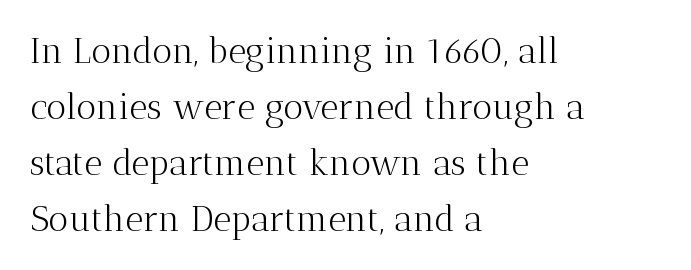
{"serif": "yes", "italic": "no", "bold": "no", "weight": "light", "width": "normal", "stroke_contrast": "medium", "x_height": "medium", "monospaced": "no", "underline": "no", "align": "left", "line_spacing": "normal", "line_spacing_ratio": 1.6, "letter_spacing": "normal", "letter_spacing_em": 0.0, "glyph_px": 35}
